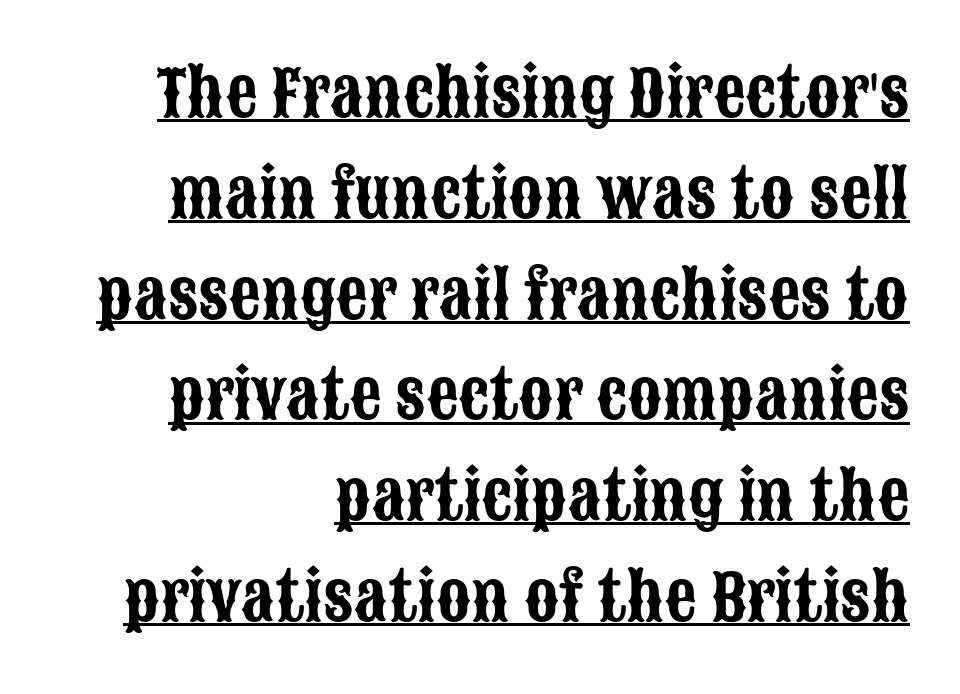
Observe the ordinary spacing: letters are neighbours, not strangers. The vertical gap from one line to the next is medium. A roman cut, with each character standing at attention. The typesetter chose a ragged-left arrangement here. The passage shown is typed in a proportional face where columns would drift.
